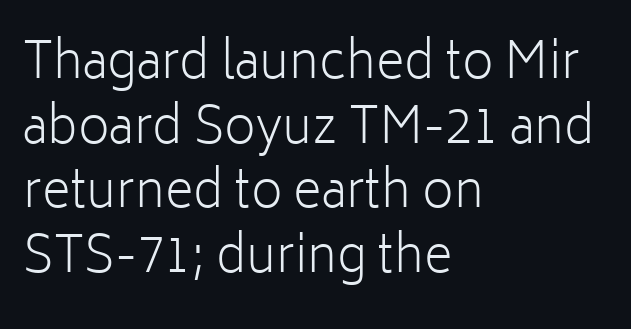
{"serif": "no", "italic": "no", "bold": "no", "weight": "light", "width": "normal", "stroke_contrast": "low", "x_height": "medium", "monospaced": "no", "underline": "no", "align": "left", "line_spacing": "normal", "line_spacing_ratio": 1.32, "letter_spacing": "normal", "letter_spacing_em": 0.0, "glyph_px": 49}
